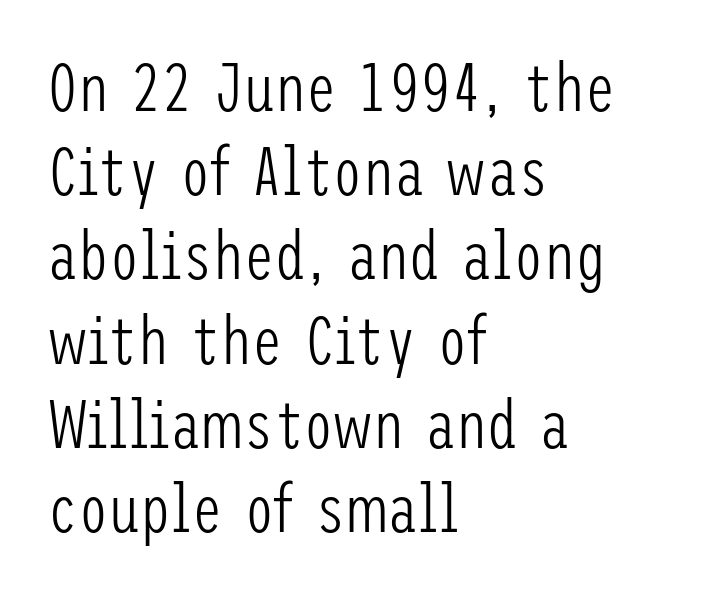
Q: Is the text bold? A: No.
Q: Is the text italic (slanted)? A: No, it is upright.
Q: Is the typeface a serif or a sans-serif typeface? A: Sans-serif.
Q: Is the text underlined? A: No.
Q: How is the paragraph aligned? A: Left-aligned.
Q: Is the spacing between letters normal or unusually wide? A: Normal.
Q: Width (condensed, normal, or wide)? A: Condensed.
Q: Stroke contrast? A: Low.
Q: x-height? A: Medium.
